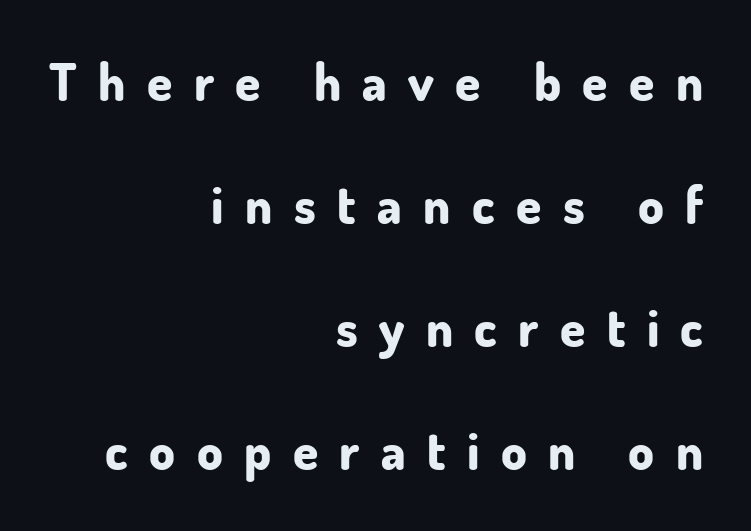
Q: Is the text bold? A: Yes.
Q: Is the text italic (slanted)? A: No, it is upright.
Q: Is the typeface a serif or a sans-serif typeface? A: Sans-serif.
Q: Is the text underlined? A: No.
Q: How is the paragraph aligned? A: Right-aligned.
Q: Is the spacing between letters normal or unusually wide? A: Unusually wide.
Q: Is the spacing between lines tight, normal or loose? A: Loose.
Q: Width (condensed, normal, or wide)? A: Normal.
Q: Stroke contrast? A: Low.
Q: x-height? A: Small.
Q: Monospaced? A: No.
